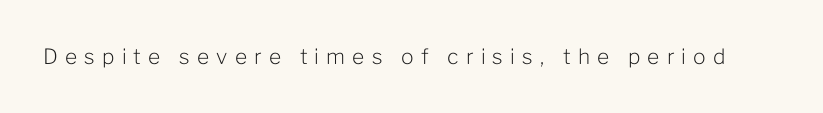
The image shows 21 px text type, upright; set unusually wide letter spacing (+0.34 em), not underlined.
